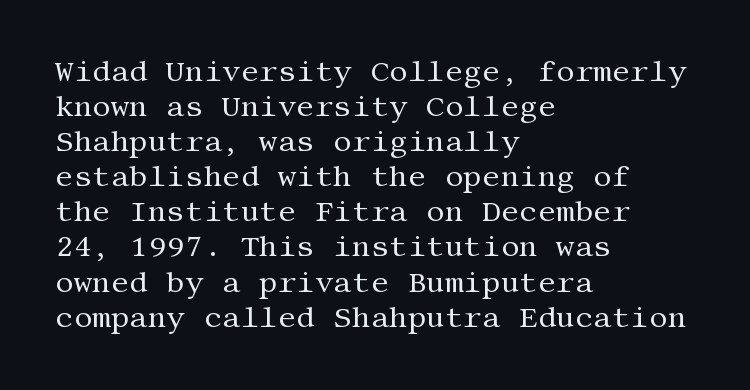
The image shows 29 px regular-weight serif type, upright; set left-aligned, line spacing 1.21x, normal letter spacing, not underlined; medium stroke contrast and a large x-height.
